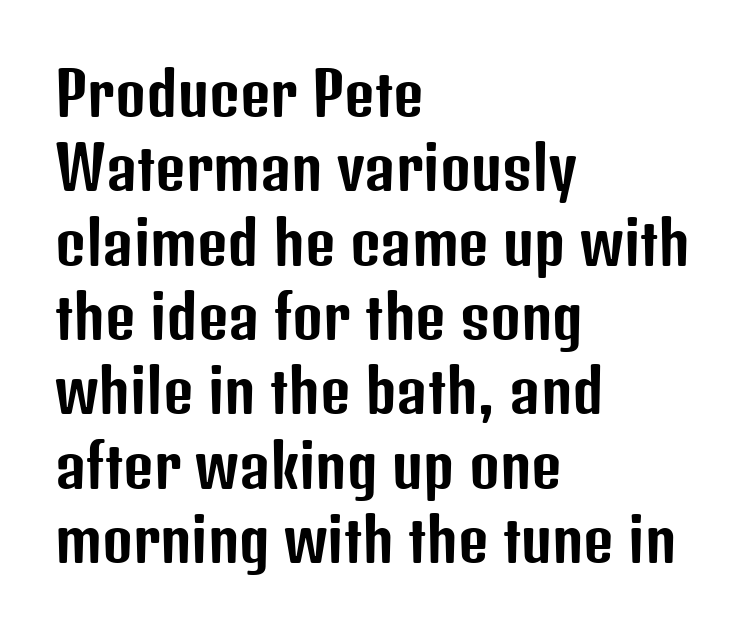
This block has exactly the height ordinary leading produces. Check where the strokes stop: nothing finishes them off — pure sans. No word sits above an underline. Character widths vary here, with narrow letters taking less room than wide ones. Is the letter spacing exaggerated? No — it looks like the ordinary default. The ragged edge is on the right, which tells us the setting is flush left.
